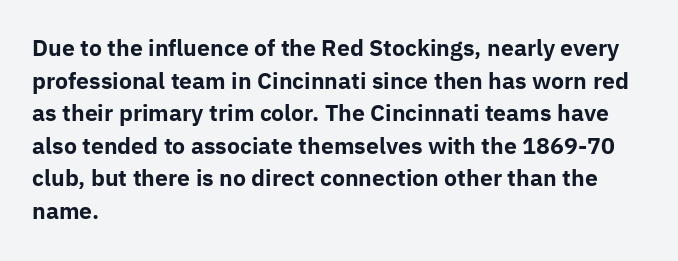
{"italic": "no", "bold": "yes", "underline": "no", "align": "left", "line_spacing": "normal", "line_spacing_ratio": 1.48, "letter_spacing": "normal", "letter_spacing_em": 0.0, "glyph_px": 22}
